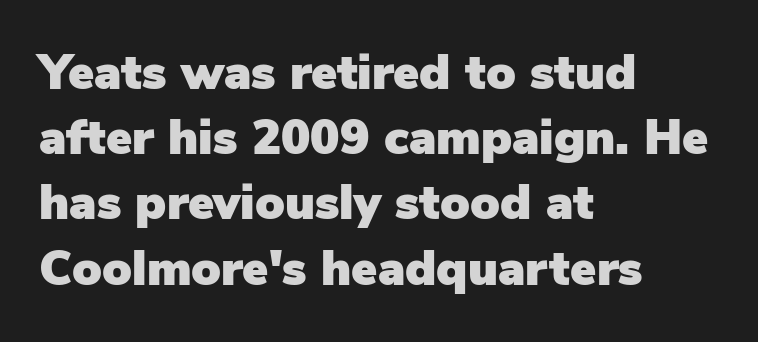
The lines are quadded left. Just letters on the line, the space beneath them empty. The characters display no serif detailing; their extremities are plain. Ordinary non-slanted type is in use.
